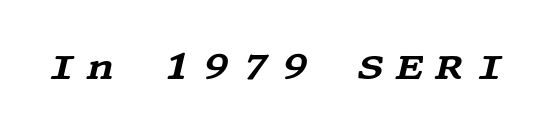
Q: Is the text italic (slanted)? A: Yes, it leans right by about 13 degrees.
Q: Is the typeface a serif or a sans-serif typeface? A: Serif.
Q: Is the text underlined? A: No.
Q: Is the spacing between letters normal or unusually wide? A: Unusually wide.
Q: Width (condensed, normal, or wide)? A: Wide.
Q: Stroke contrast? A: Medium.
Q: x-height? A: Large.
